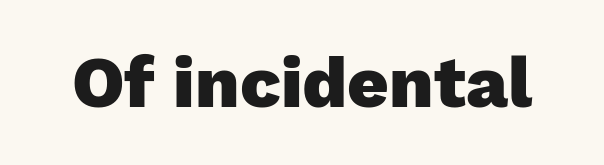
Every stem runs plumb, perpendicular to the baseline. The strip under each line holds only bare page. Proportional: the letters do not fall into vertical columns. This rendering employs a face without finishing strokes, i.e., a sans-serif. Is the type bold? Yes — the strokes are clearly thick and heavy.
